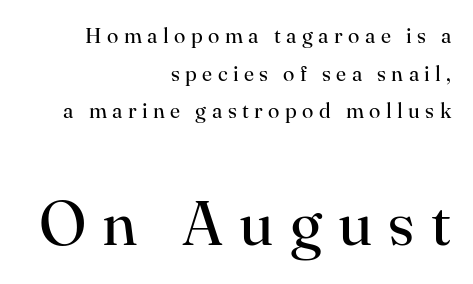
Q: Is the text bold? A: No.
Q: Is the text italic (slanted)? A: No, it is upright.
Q: Is the typeface a serif or a sans-serif typeface? A: Serif.
Q: Is the text underlined? A: No.
Q: How is the paragraph aligned? A: Right-aligned.
Q: Is the spacing between letters normal or unusually wide? A: Unusually wide.
Q: Which block of text is set in a larger size, the first (top) or the second (bottom)? A: The second (bottom) one.
Q: Width (condensed, normal, or wide)? A: Normal.
Q: Stroke contrast? A: High.
Q: x-height? A: Small.
Q: Monospaced? A: No.
